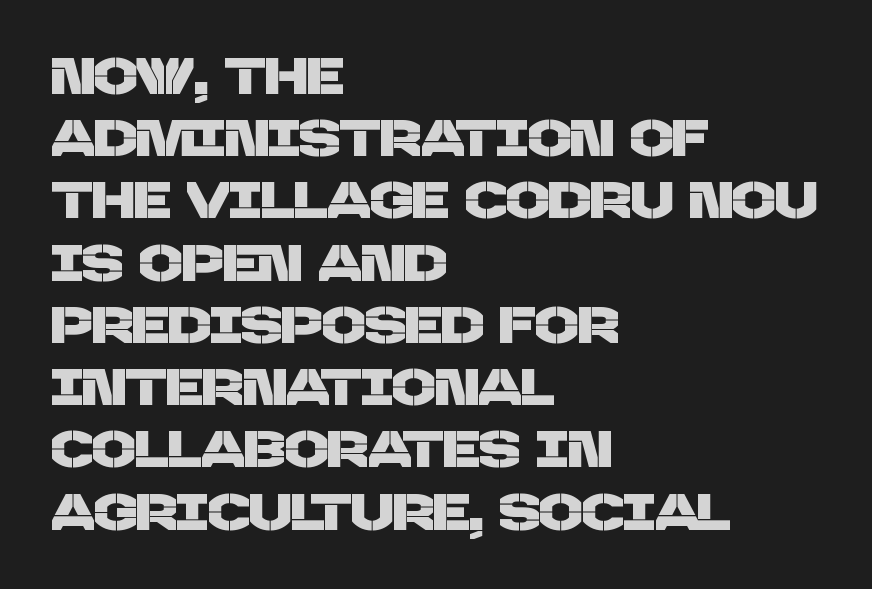
The image shows 51 px sans-serif type; set left-aligned, line spacing 1.22x, normal letter spacing, not underlined; low stroke contrast and a large x-height.
